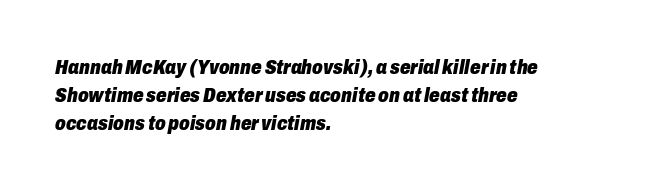
{"italic": "yes", "lean": "right", "slant_degrees": 10, "bold": "yes", "underline": "no", "align": "left", "line_spacing": "normal", "line_spacing_ratio": 1.34, "letter_spacing": "normal", "letter_spacing_em": 0.0, "glyph_px": 21}
